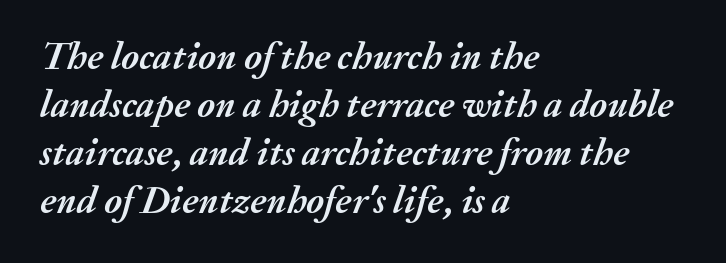
The image shows 38 px semibold type, italic (leaning right); set left-aligned, normal line spacing (1.26x), normal letter spacing, not underlined; medium stroke contrast and a medium x-height.
